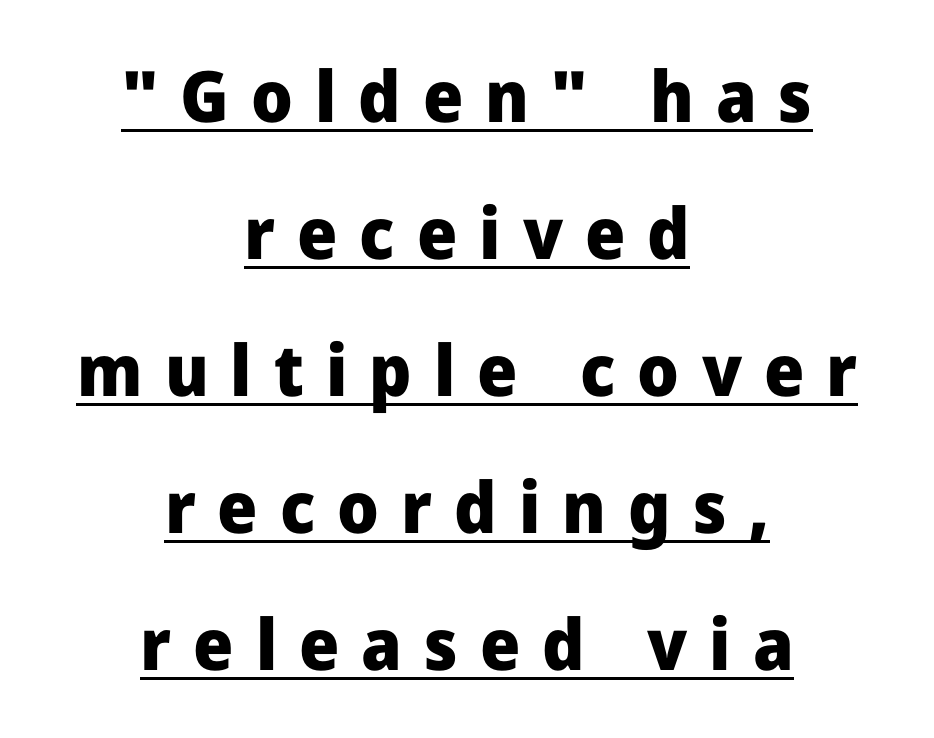
The image shows 71 px heavy sans-serif type, upright; set centered, loose line spacing (1.93x), unusually wide letter spacing (+0.31 em), underlined; low stroke contrast and a medium x-height.
